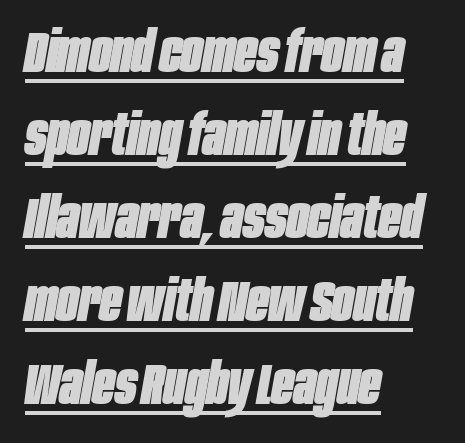
The image shows 58 px heavy, condensed type, italic (leaning right); set left-aligned, normal line spacing (1.43x), normal letter spacing, underlined; low stroke contrast and a large x-height.
